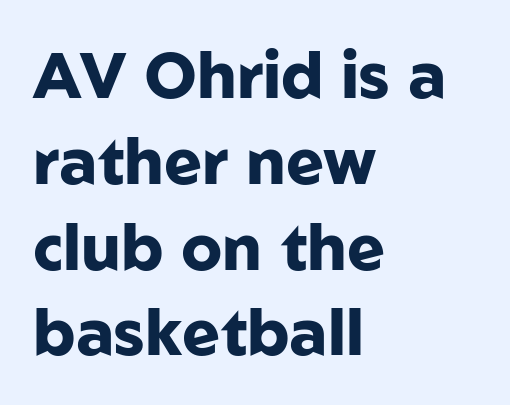
Look at the tracking — it's just the regular setting, nothing added. This rendering features lettering with no underline. In terms of weight, the rendering is a true, heavy bold. Which margin do the lines hug? The left one — the right edge is uneven.
